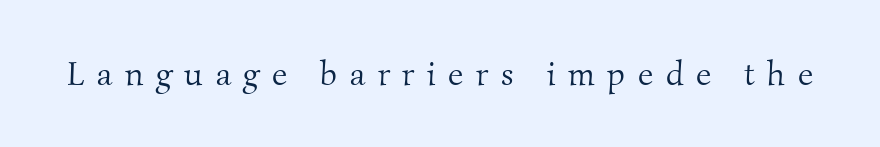
Q: Is the text bold? A: No.
Q: Is the typeface a serif or a sans-serif typeface? A: Serif.
Q: Is the text underlined? A: No.
Q: Is the spacing between letters normal or unusually wide? A: Unusually wide.
Q: Width (condensed, normal, or wide)? A: Normal.
Q: Stroke contrast? A: Medium.
Q: x-height? A: Small.
Q: Monospaced? A: No.
